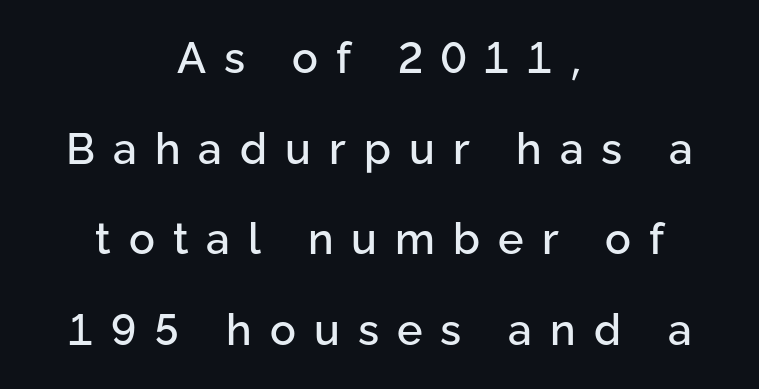
The image shows 43 px sans-serif type, upright; set centered, loose line spacing (2.11x), unusually wide letter spacing (+0.42 em), not underlined; low stroke contrast and a medium x-height.
